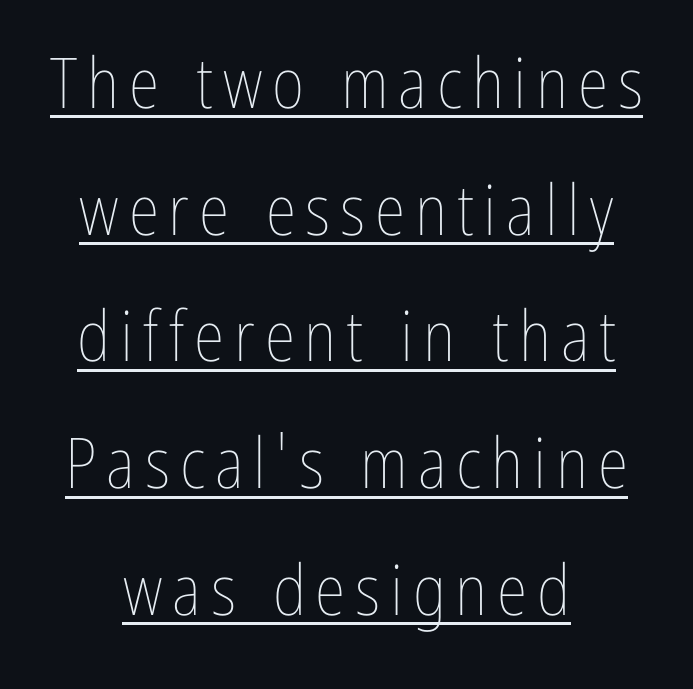
Posture: vertical. Neither beginnings nor endings align; midpoints do. Do the characters align in a grid? No, the font is proportional. The weight would be labelled regular, book, light, or lighter still.
